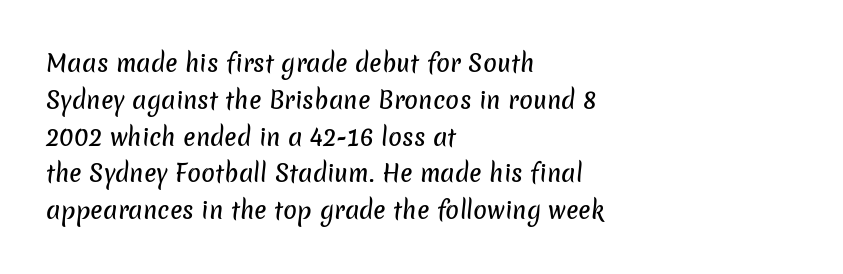
The image shows 23 px text type; set left-aligned, normal line spacing (1.6x), normal letter spacing, not underlined.
